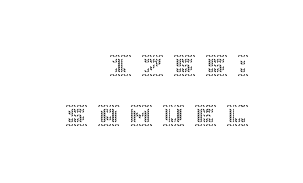
Q: Is the text italic (slanted)? A: No, it is upright.
Q: Is the text underlined? A: No.
Q: How is the paragraph aligned? A: Right-aligned.
Q: Is the spacing between letters normal or unusually wide? A: Unusually wide.
Q: Is the spacing between lines tight, normal or loose? A: Loose.
